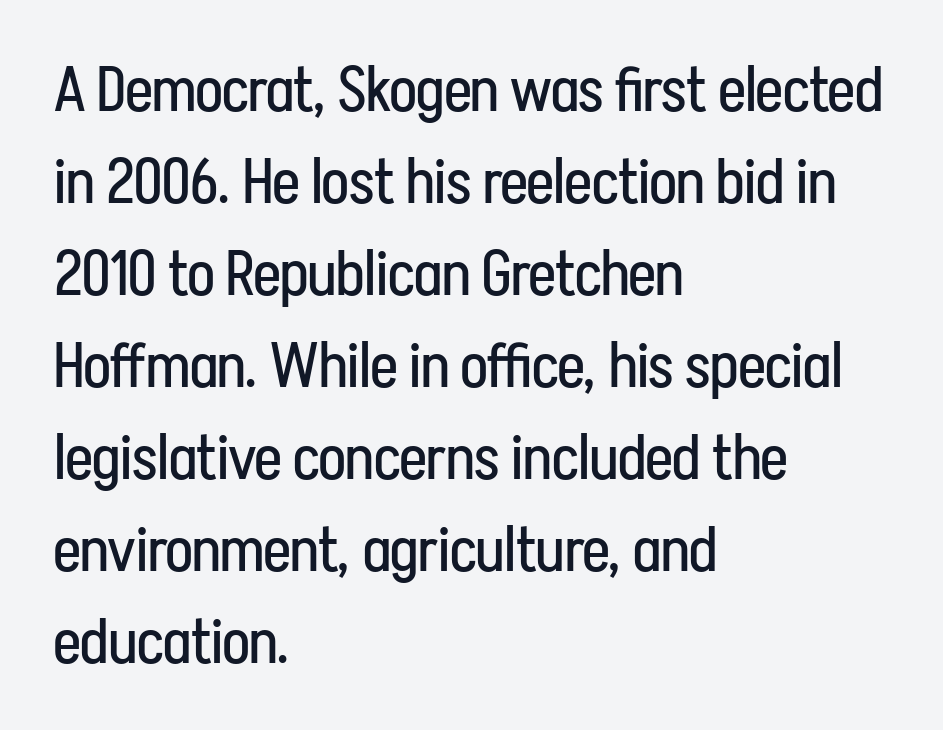
Q: Is the text bold? A: No.
Q: Is the text italic (slanted)? A: No, it is upright.
Q: Is the typeface a serif or a sans-serif typeface? A: Sans-serif.
Q: Is the text underlined? A: No.
Q: How is the paragraph aligned? A: Left-aligned.
Q: Is the spacing between letters normal or unusually wide? A: Normal.
Q: Is the spacing between lines tight, normal or loose? A: Normal.
Q: Width (condensed, normal, or wide)? A: Condensed.
Q: Stroke contrast? A: Low.
Q: x-height? A: Medium.
Q: Monospaced? A: No.
